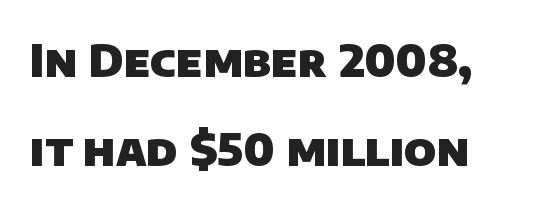
The sample has been set heavy, in full bold. Letterform terminals end flat and unadorned throughout the passage. Check the space under the baseline: it is left empty. You could fit nearly another row in the gap between these rows. The face used here is rendered with its standard letterfit.
